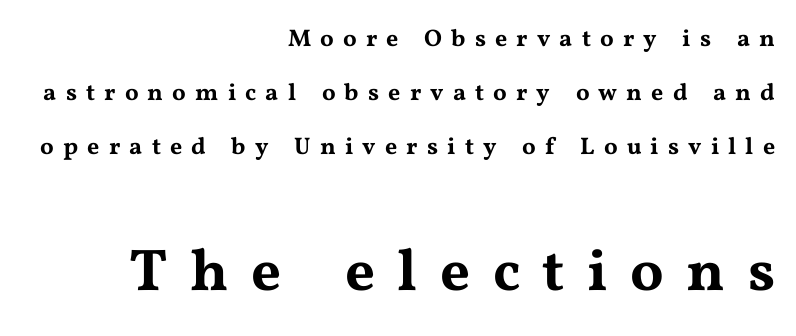
{"serif": "yes", "italic": "no", "width": "wide", "stroke_contrast": "medium", "x_height": "medium", "monospaced": "no", "underline": "no", "align": "right", "line_spacing": "loose", "line_spacing_ratio": 2.25, "letter_spacing": "wide", "letter_spacing_em": 0.38, "larger_block": "second", "size_ratio": 2.46, "glyph_px": 59}
